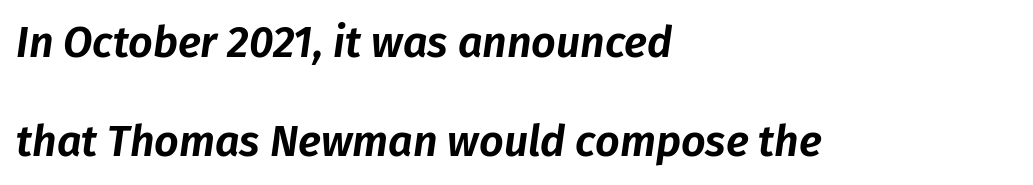
A bare baseline throughout the passage. The ragged edge is on the right, which tells us the setting is flush left. The letterforms sit shoulder to shoulder at normal distance. Think of a printed novel: that variable character pitch is what you see here.
